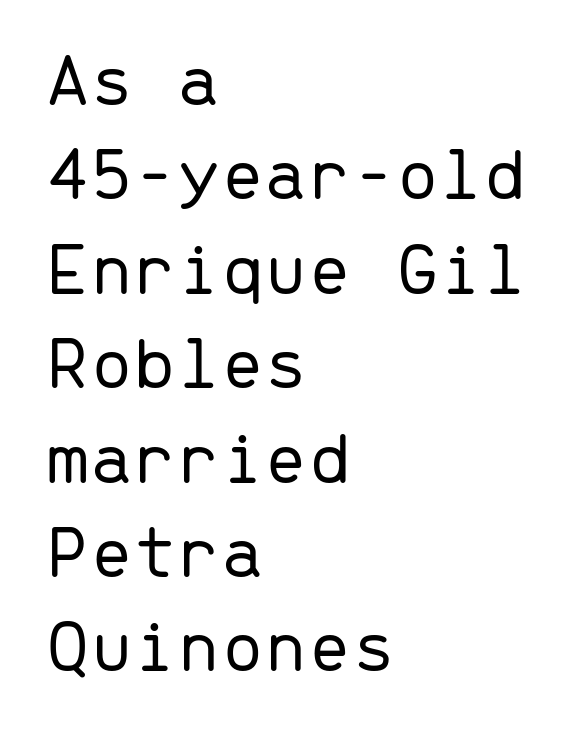
{"serif": "no", "italic": "no", "bold": "no", "weight": "light", "width": "normal", "stroke_contrast": "low", "x_height": "medium", "monospaced": "yes", "underline": "no", "align": "left", "line_spacing_ratio": 1.21, "letter_spacing": "normal", "letter_spacing_em": 0.0, "glyph_px": 78}
